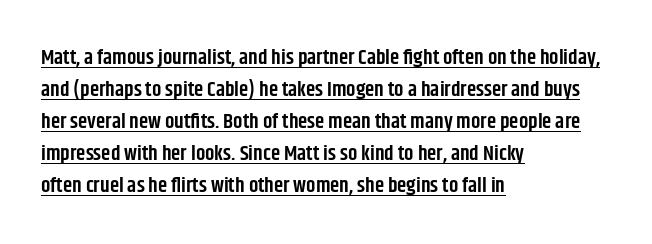
Decoration check: the copy is underlined. This sample uses an upright cut, with every glyph sitting square on the baseline. You could call the tracking neutral — neither tight nor loose. This is moderately heavy type, rendered in semibold.
